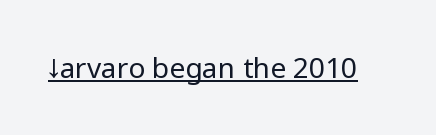
The image shows 28 px regular-weight sans-serif type, upright; set normal letter spacing, underlined; low stroke contrast and a medium x-height.
